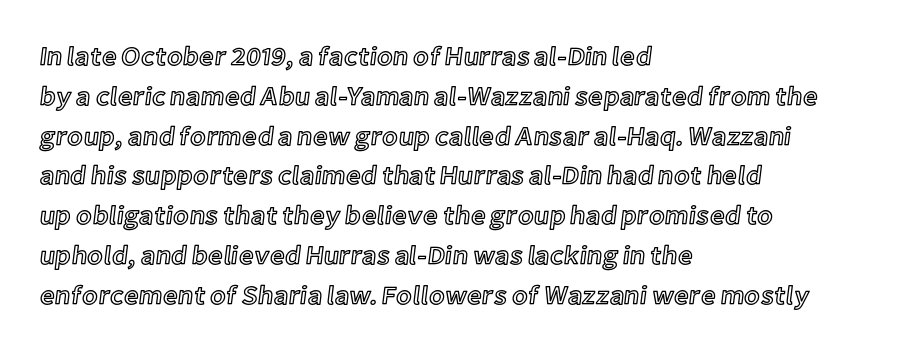
The image shows 26 px text type; set left-aligned, normal line spacing (1.53x), normal letter spacing, not underlined.
